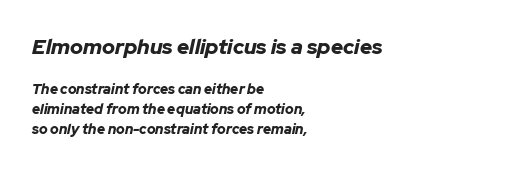
{"italic": "yes", "lean": "right", "slant_degrees": 12, "bold": "yes", "underline": "no", "align": "left", "line_spacing": "normal", "line_spacing_ratio": 1.43, "letter_spacing": "normal", "letter_spacing_em": 0.0, "larger_block": "first", "size_ratio": 1.5, "glyph_px": 21}
